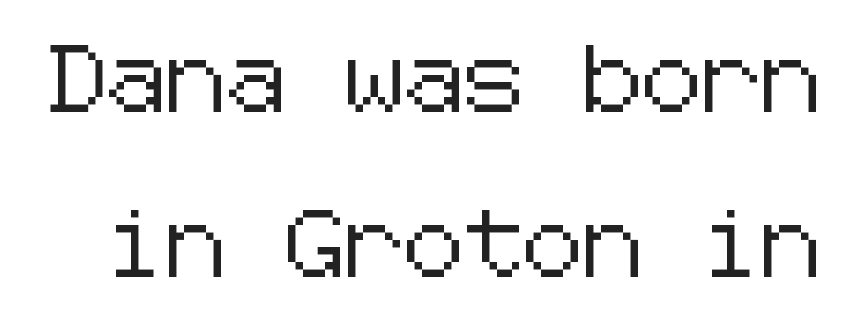
Q: Is the text italic (slanted)? A: No, it is upright.
Q: Is the typeface a serif or a sans-serif typeface? A: Sans-serif.
Q: Is the text underlined? A: No.
Q: Is the spacing between letters normal or unusually wide? A: Normal.
Q: Is the spacing between lines tight, normal or loose? A: Loose.
Q: Width (condensed, normal, or wide)? A: Normal.
Q: Stroke contrast? A: Low.
Q: x-height? A: Medium.
